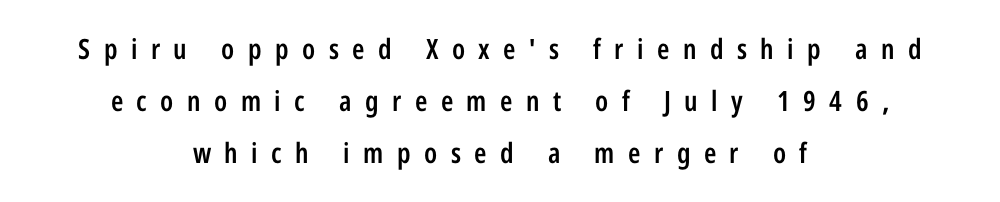
Q: Is the text bold? A: Semi-bold.
Q: Is the text italic (slanted)? A: No, it is upright.
Q: Is the typeface a serif or a sans-serif typeface? A: Sans-serif.
Q: Is the text underlined? A: No.
Q: How is the paragraph aligned? A: Centered.
Q: Is the spacing between letters normal or unusually wide? A: Unusually wide.
Q: Width (condensed, normal, or wide)? A: Condensed.
Q: Stroke contrast? A: Low.
Q: x-height? A: Medium.
Q: Monospaced? A: No.
